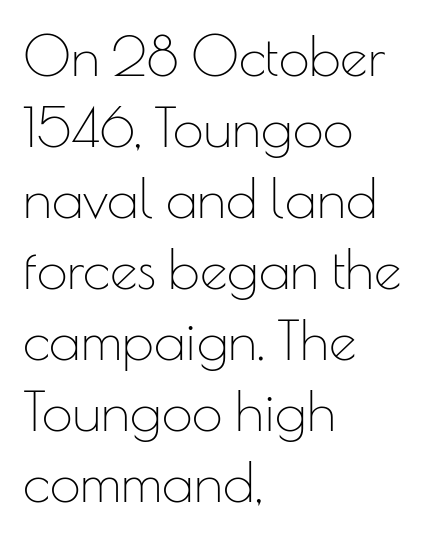
You could not count columns in this text — the font is proportionally spaced. The tracking reads as untouched default to a designer's eye. The characters are drawn with everyday or finer stroke widths. These lines are composed in type without serifs. This rendering features lettering with no underline. It's the straight-up-and-down kind of type.
